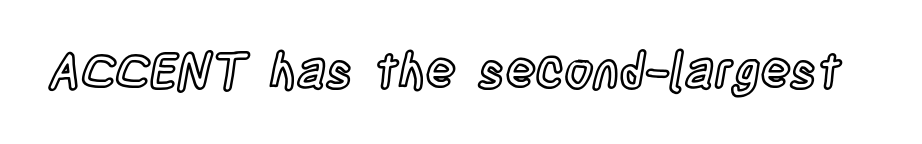
{"width": "condensed", "x_height": "large", "monospaced": "no", "underline": "no", "letter_spacing": "normal", "letter_spacing_em": 0.0, "glyph_px": 50}
